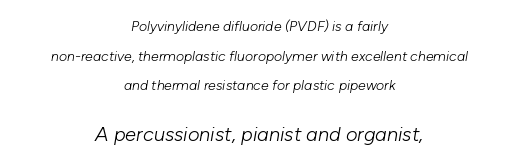
{"italic": "yes", "lean": "right", "slant_degrees": 10, "bold": "no", "underline": "no", "align": "center", "line_spacing": "loose", "line_spacing_ratio": 2.11, "letter_spacing": "normal", "letter_spacing_em": 0.0, "larger_block": "second", "size_ratio": 1.43, "glyph_px": 20}
